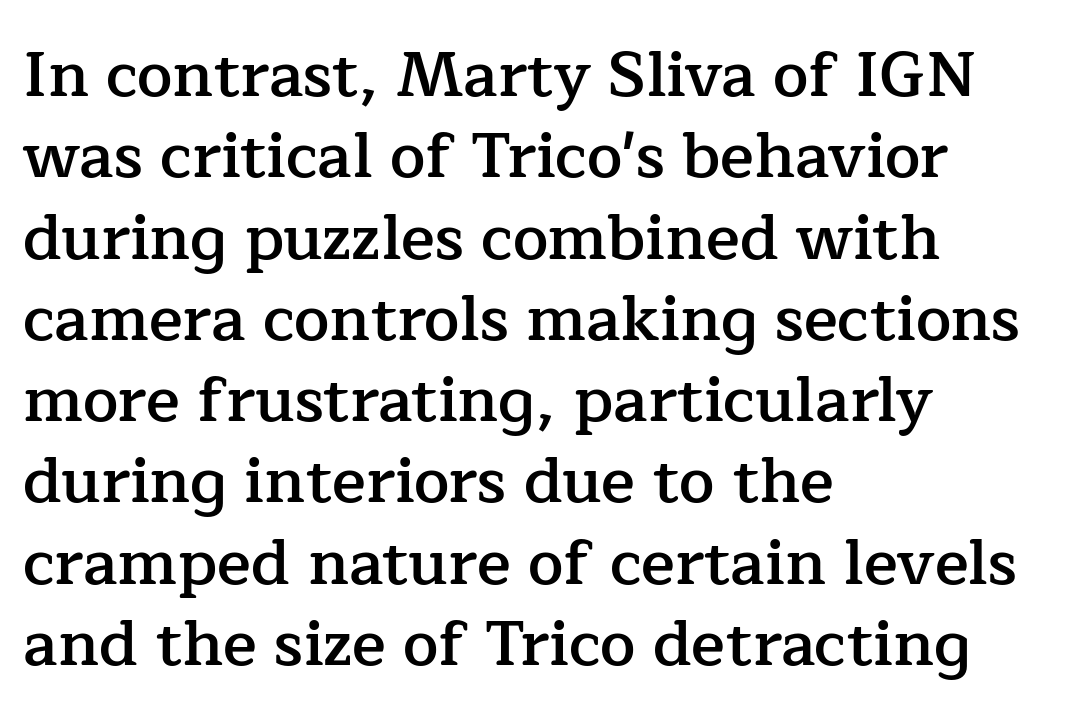
A typesetter would call this zero additional tracking. When letters stand straight like this, we call the style roman or upright. Its strokes are somewhat broadened, the hallmark of semibold type. This sample uses a serif face.
